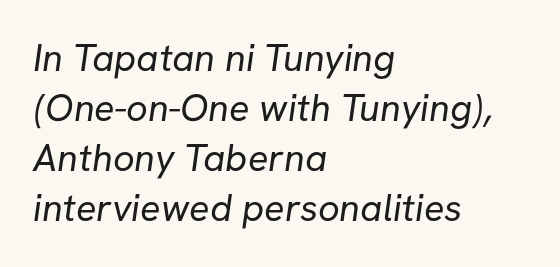
{"serif": "no", "bold": "no", "weight": "regular", "width": "normal", "stroke_contrast": "low", "x_height": "medium", "monospaced": "no", "underline": "no", "align": "left", "line_spacing": "normal", "line_spacing_ratio": 1.32, "letter_spacing": "normal", "letter_spacing_em": 0.0, "glyph_px": 38}
